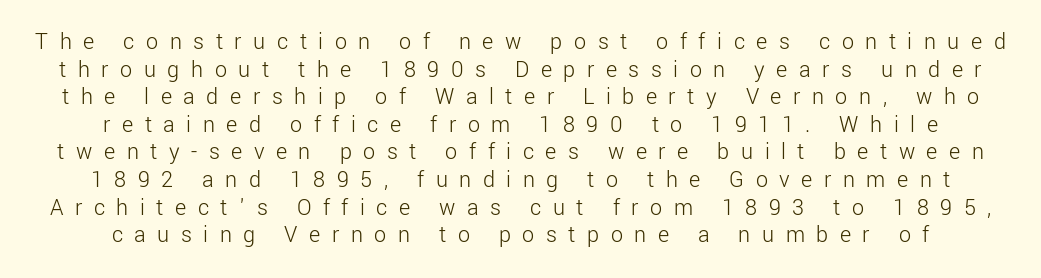
The image shows 24 px text type, upright; set centered, tight line spacing (1.15x), unusually wide letter spacing (+0.48 em), not underlined.
